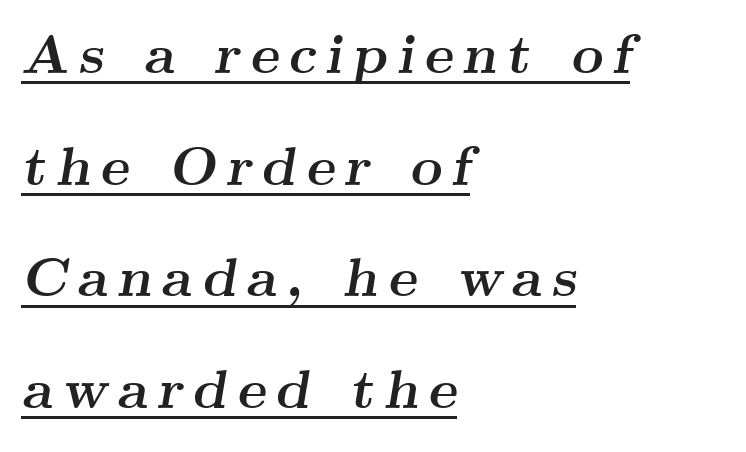
Q: Is the text bold? A: Yes.
Q: Is the text italic (slanted)? A: Yes, it leans right by about 9 degrees.
Q: Is the typeface a serif or a sans-serif typeface? A: Serif.
Q: Is the text underlined? A: Yes.
Q: How is the paragraph aligned? A: Left-aligned.
Q: Is the spacing between lines tight, normal or loose? A: Loose.
Q: Width (condensed, normal, or wide)? A: Wide.
Q: Stroke contrast? A: Medium.
Q: x-height? A: Small.
Q: Monospaced? A: No.
